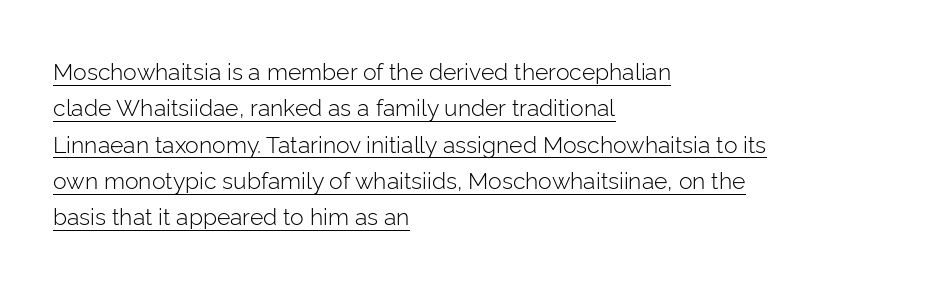
{"italic": "no", "bold": "no", "underline": "yes", "align": "left", "line_spacing": "normal", "line_spacing_ratio": 1.58, "letter_spacing": "normal", "letter_spacing_em": 0.0, "glyph_px": 23}
